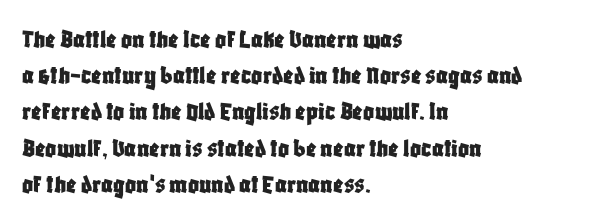
Q: Is the text italic (slanted)? A: No, it is upright.
Q: Is the text underlined? A: No.
Q: How is the paragraph aligned? A: Left-aligned.
Q: Is the spacing between letters normal or unusually wide? A: Normal.
Q: Is the spacing between lines tight, normal or loose? A: Normal.
